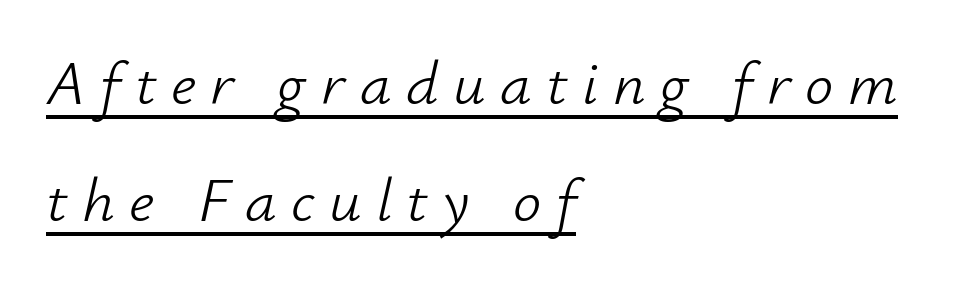
The image shows 63 px light type, italic (leaning right); set left-aligned, line spacing 1.85x, unusually wide letter spacing (+0.23 em), underlined; low stroke contrast and a small x-height.
